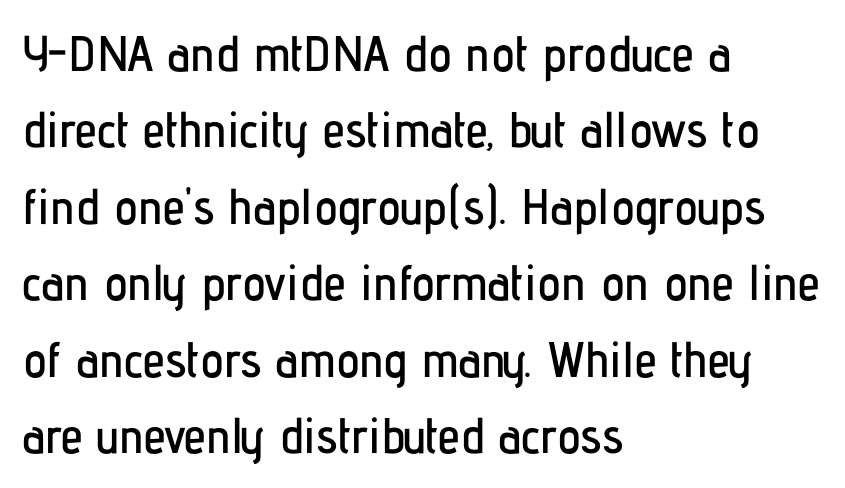
{"serif": "no", "italic": "no", "width": "condensed", "stroke_contrast": "low", "x_height": "medium", "monospaced": "no", "underline": "no", "align": "left", "line_spacing": "normal", "line_spacing_ratio": 1.53, "letter_spacing": "normal", "letter_spacing_em": 0.0, "glyph_px": 50}
